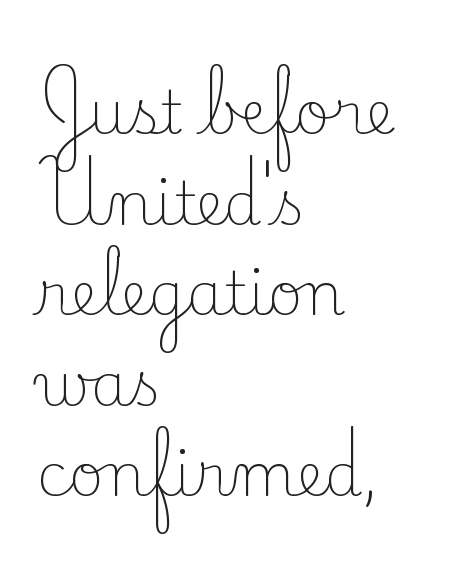
Do the letters lean? They stand straight. Short note: letters normally spaced. The font sits on the lighter half of the weight spectrum, regular included. Check where the strokes stop: tiny serifs finish them off. This sample keeps an unexceptional amount of space between lines.
